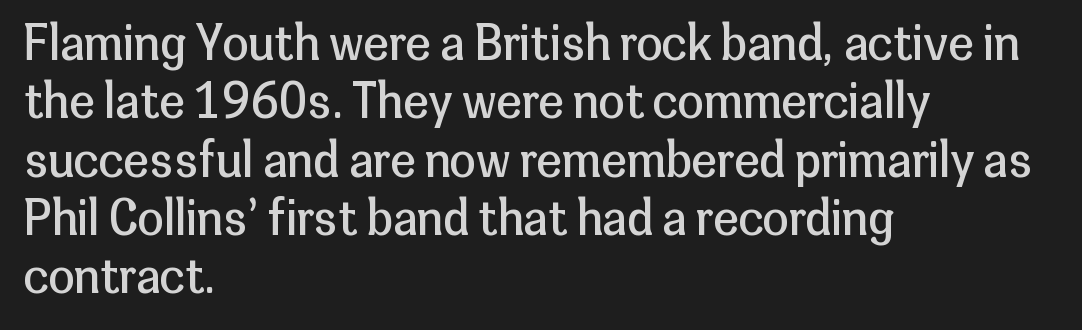
{"serif": "no", "italic": "no", "bold": "no", "weight": "regular", "width": "normal", "stroke_contrast": "low", "x_height": "medium", "monospaced": "no", "underline": "no", "align": "left", "line_spacing_ratio": 1.24, "letter_spacing": "normal", "letter_spacing_em": 0.0, "glyph_px": 47}
